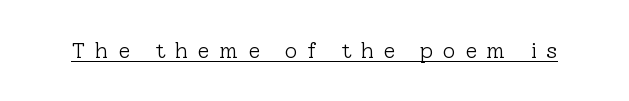
{"italic": "no", "bold": "no", "underline": "yes", "letter_spacing": "wide", "letter_spacing_em": 0.43, "glyph_px": 22}
